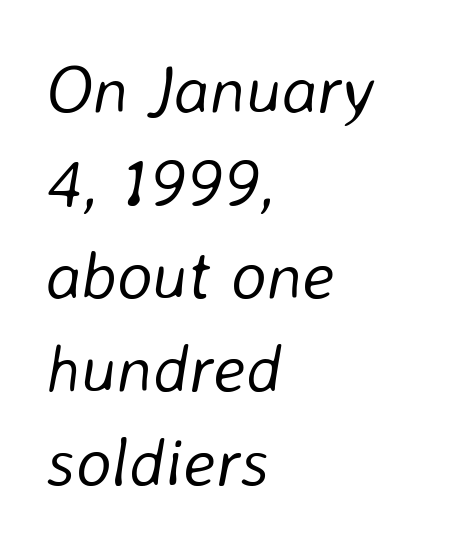
The image shows 68 px light type, italic (leaning right); set left-aligned, normal line spacing (1.37x), normal letter spacing, not underlined; low stroke contrast and a medium x-height.
